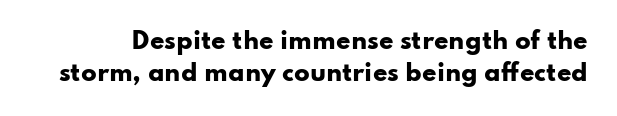
Q: Is the text bold? A: Yes.
Q: Is the text italic (slanted)? A: No, it is upright.
Q: Is the text underlined? A: No.
Q: Is the spacing between letters normal or unusually wide? A: Normal.
Q: Is the spacing between lines tight, normal or loose? A: Normal.
